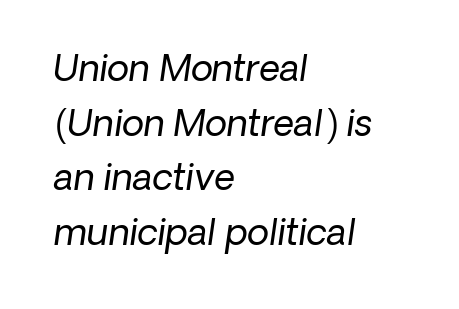
The image shows 36 px regular-weight sans-serif type; set left-aligned, normal line spacing (1.52x), normal letter spacing, not underlined; low stroke contrast and a medium x-height.
